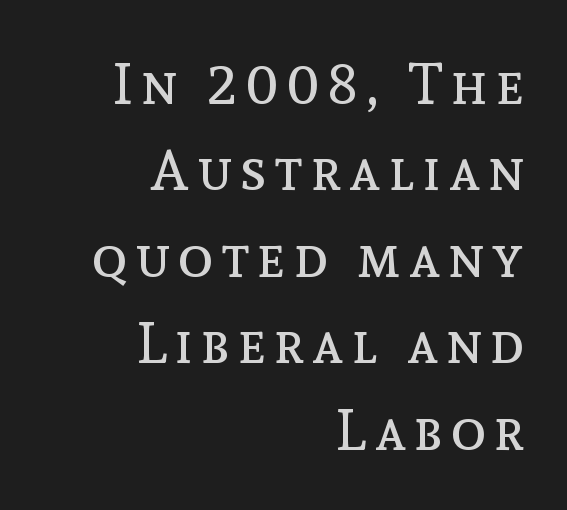
The image shows 58 px regular-weight type, upright; set right-aligned, normal line spacing (1.49x), not underlined; a medium x-height.
